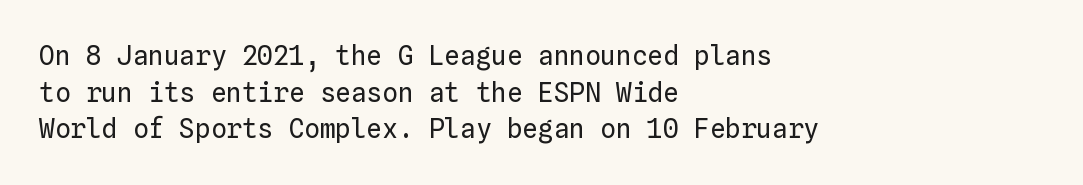
The image shows 26 px text type, upright; set left-aligned, normal line spacing (1.41x), normal letter spacing, not underlined.
